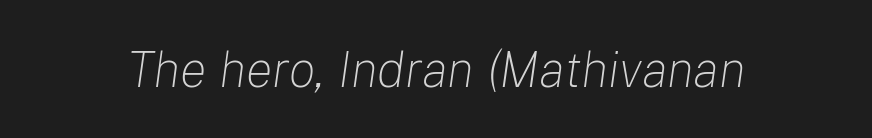
The image shows 50 px light type, italic (leaning right); set normal letter spacing, not underlined; low stroke contrast and a medium x-height.
